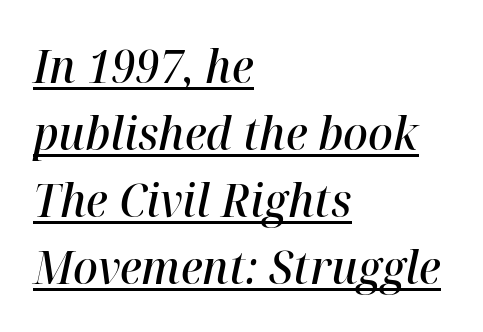
{"italic": "yes", "lean": "right", "slant_degrees": 12, "bold": "semi", "weight": "semibold", "width": "normal", "stroke_contrast": "high", "x_height": "medium", "monospaced": "no", "underline": "yes", "align": "left", "line_spacing": "normal", "line_spacing_ratio": 1.46, "letter_spacing": "normal", "letter_spacing_em": 0.0, "glyph_px": 46}
